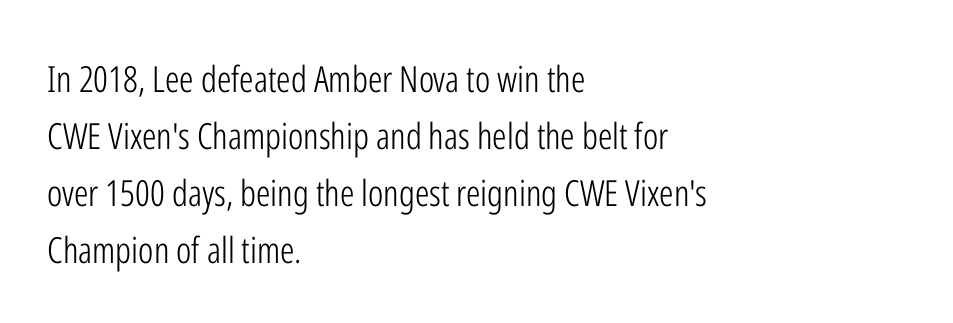
{"serif": "no", "italic": "no", "bold": "no", "weight": "light", "width": "condensed", "stroke_contrast": "low", "x_height": "medium", "monospaced": "no", "underline": "no", "align": "left", "line_spacing": "normal", "line_spacing_ratio": 1.58, "letter_spacing": "normal", "letter_spacing_em": 0.0, "glyph_px": 36}
